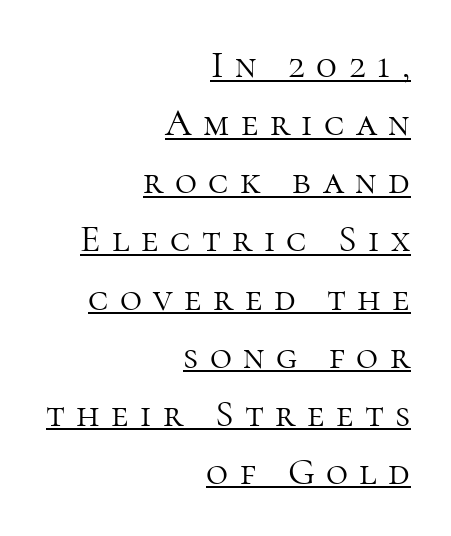
The image shows 38 px light serif type, upright; set right-aligned, normal line spacing (1.53x), unusually wide letter spacing (+0.3 em), underlined; high stroke contrast and a medium x-height.
